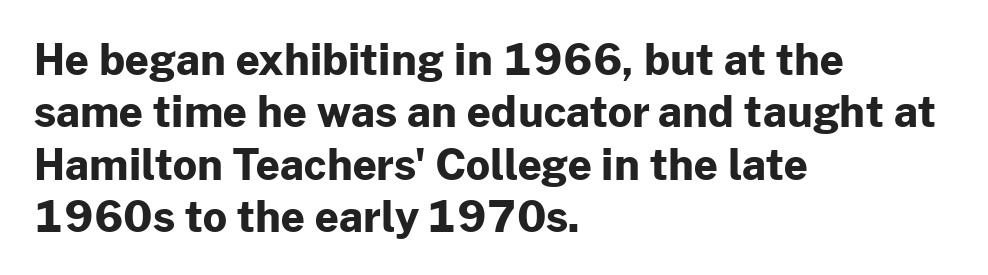
The image shows 42 px bold sans-serif type, upright; set left-aligned, normal line spacing (1.25x), normal letter spacing, not underlined; low stroke contrast and a medium x-height.
